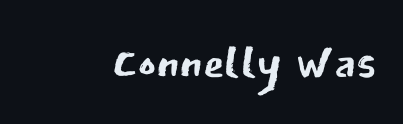
Q: Is the text bold? A: No.
Q: Is the text italic (slanted)? A: No, it is upright.
Q: Is the typeface a serif or a sans-serif typeface? A: Sans-serif.
Q: Is the text underlined? A: No.
Q: Is the spacing between letters normal or unusually wide? A: Normal.
Q: Width (condensed, normal, or wide)? A: Normal.
Q: Stroke contrast? A: Low.
Q: x-height? A: Medium.
Q: Monospaced? A: No.
